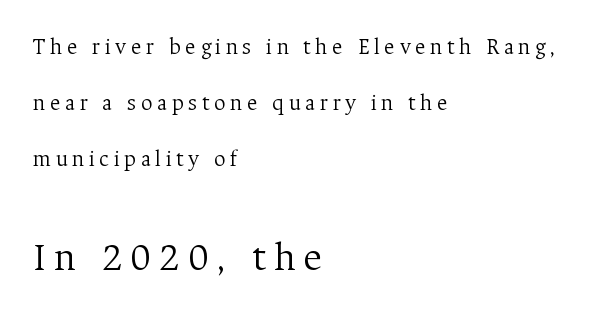
{"serif": "yes", "italic": "no", "bold": "no", "weight": "light", "width": "normal", "stroke_contrast": "medium", "x_height": "medium", "monospaced": "no", "underline": "no", "align": "left", "line_spacing": "loose", "line_spacing_ratio": 2.43, "larger_block": "second", "size_ratio": 1.78, "glyph_px": 41}
